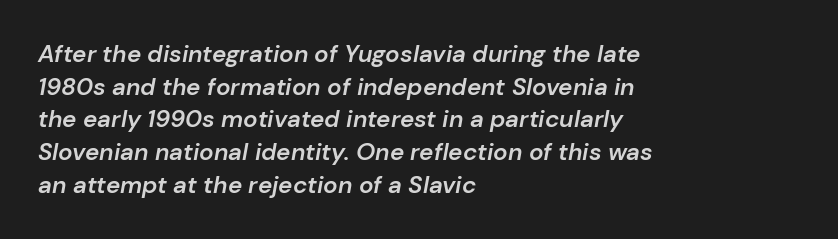
Q: Is the text bold? A: Semi-bold.
Q: Is the text italic (slanted)? A: Yes, it leans right by about 10 degrees.
Q: Is the text underlined? A: No.
Q: How is the paragraph aligned? A: Left-aligned.
Q: Is the spacing between letters normal or unusually wide? A: Normal.
Q: Is the spacing between lines tight, normal or loose? A: Normal.
